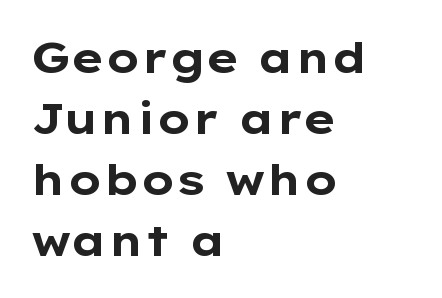
Q: Is the text bold? A: Yes.
Q: Is the text italic (slanted)? A: No, it is upright.
Q: Is the typeface a serif or a sans-serif typeface? A: Sans-serif.
Q: Is the text underlined? A: No.
Q: How is the paragraph aligned? A: Left-aligned.
Q: Is the spacing between letters normal or unusually wide? A: Normal.
Q: Is the spacing between lines tight, normal or loose? A: Normal.
Q: Width (condensed, normal, or wide)? A: Wide.
Q: Stroke contrast? A: Low.
Q: x-height? A: Medium.
Q: Monospaced? A: No.
